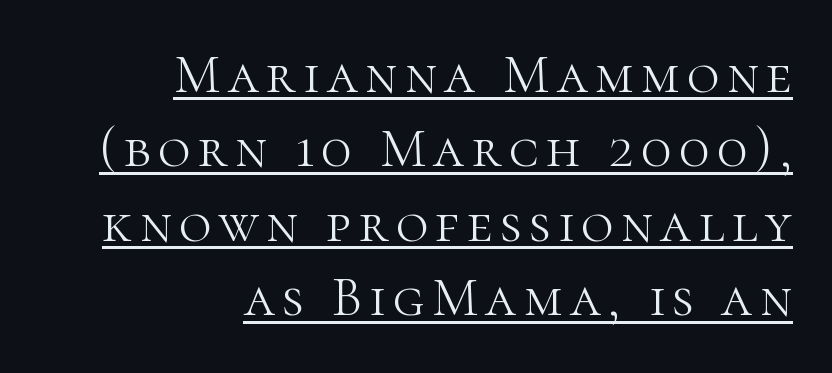
The passage is arranged like a letterhead date or caption credit — flush right. To sum up the face: it has serifs. Letters have the restrained weight of plain body copy at most. You can see a thin bar hugging the bottom of the glyphs. Vertically, the passage feels balanced, rows spaced as you'd expect. A roman cut, with each character standing at attention.
